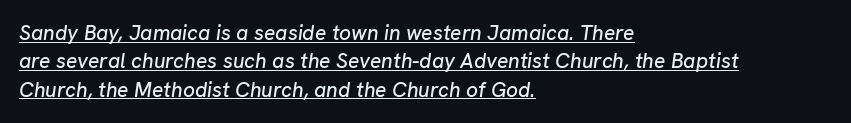
Teacher's note: observe the even left margin — that is flush-left alignment. Nobody touched the tracking dial on this one. Is there an underline? Yes — a line sits under the letters. The rows are spaced the way most documents space them.
